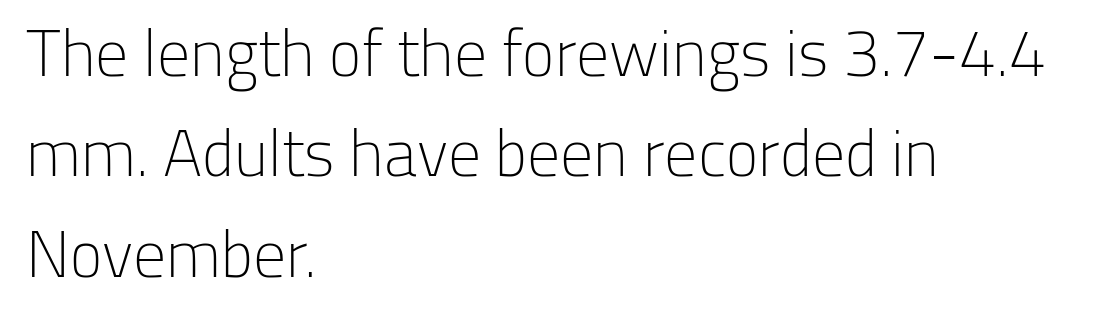
{"serif": "no", "italic": "no", "bold": "no", "weight": "light", "width": "normal", "stroke_contrast": "low", "x_height": "medium", "monospaced": "no", "underline": "no", "align": "left", "line_spacing": "normal", "line_spacing_ratio": 1.52, "letter_spacing": "normal", "letter_spacing_em": 0.0, "glyph_px": 66}
